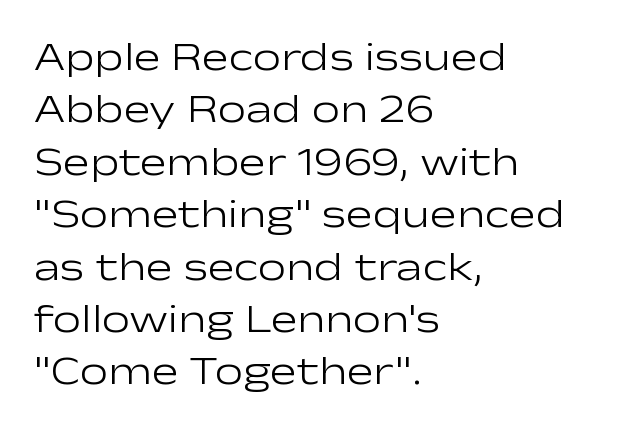
{"serif": "no", "italic": "no", "bold": "no", "weight": "light", "width": "wide", "stroke_contrast": "low", "x_height": "medium", "monospaced": "no", "underline": "no", "align": "left", "line_spacing": "normal", "line_spacing_ratio": 1.31, "letter_spacing": "normal", "letter_spacing_em": 0.0, "glyph_px": 40}
